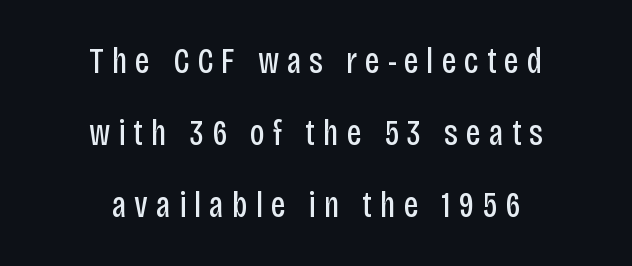
Q: Is the text bold? A: No.
Q: Is the text italic (slanted)? A: No, it is upright.
Q: Is the typeface a serif or a sans-serif typeface? A: Sans-serif.
Q: Is the text underlined? A: No.
Q: How is the paragraph aligned? A: Centered.
Q: Is the spacing between letters normal or unusually wide? A: Unusually wide.
Q: Is the spacing between lines tight, normal or loose? A: Loose.
Q: Width (condensed, normal, or wide)? A: Condensed.
Q: Stroke contrast? A: Low.
Q: x-height? A: Large.
Q: Monospaced? A: No.
